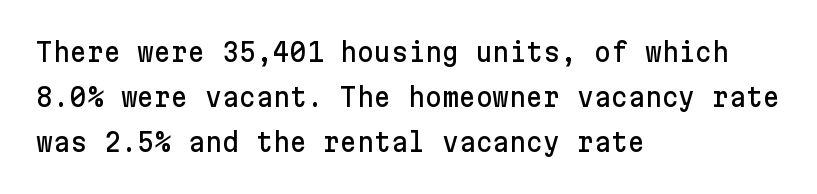
The image shows 26 px text type, upright; set left-aligned, line spacing 1.73x, normal letter spacing, not underlined.
